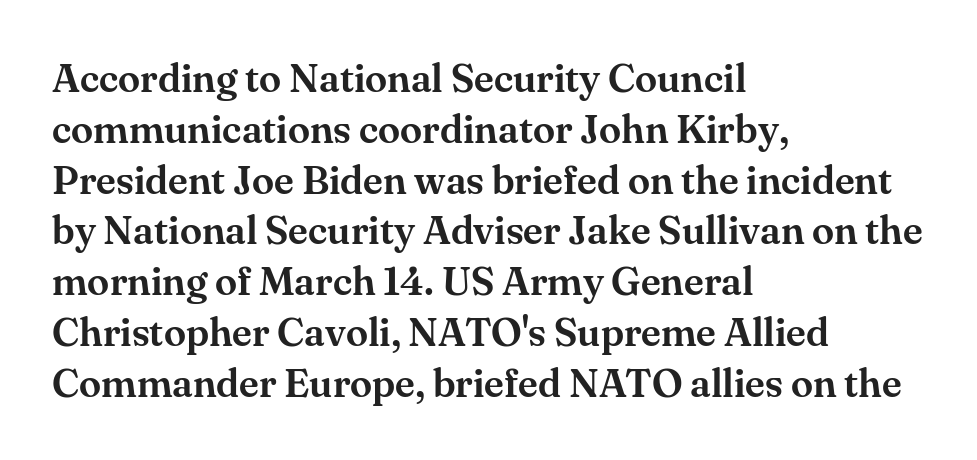
Style check: upright. The typeface chosen for these lines features serifs. The strip under each line holds only bare page. Vertical spacing — default. The letters sit at their default tracking, neither squeezed nor spread.
